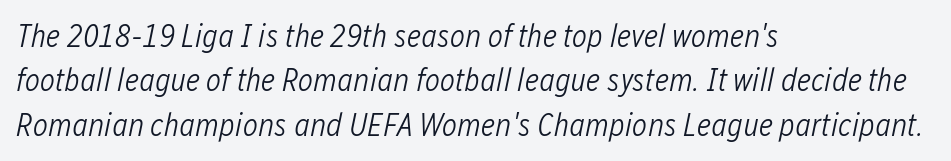
The setting favours the left margin, as ordinary paragraphs usually do. This sample uses plain, unmodified letter spacing. The weight would be labelled regular, book, light, or lighter still. Beneath every word, the page is bare. Proportional: the letters do not fall into vertical columns.
